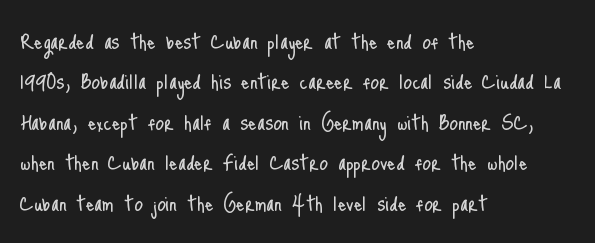
{"italic": "no", "bold": "no", "underline": "no", "align": "left", "line_spacing": "normal", "line_spacing_ratio": 1.5, "letter_spacing": "normal", "letter_spacing_em": 0.0, "glyph_px": 27}
